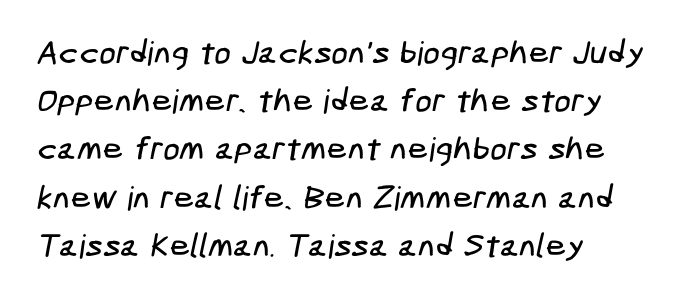
Regarding leading, the lines here are spaced in the standard way. Note: no serifs on the glyphs. The typesetter chose a ragged-right arrangement here. Quick note: underline off.
